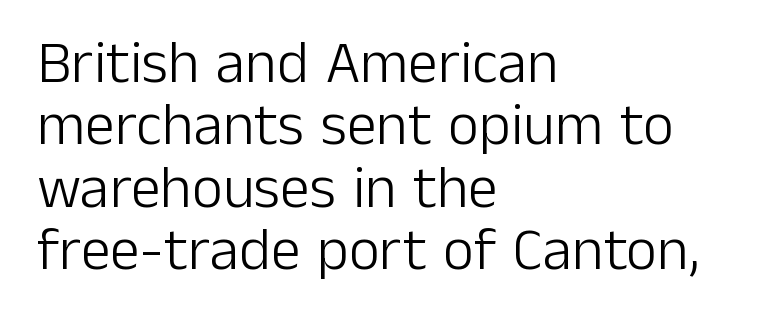
The image shows 60 px light sans-serif type, upright; set left-aligned, tight line spacing (1.04x), normal letter spacing, not underlined; low stroke contrast and a medium x-height.
